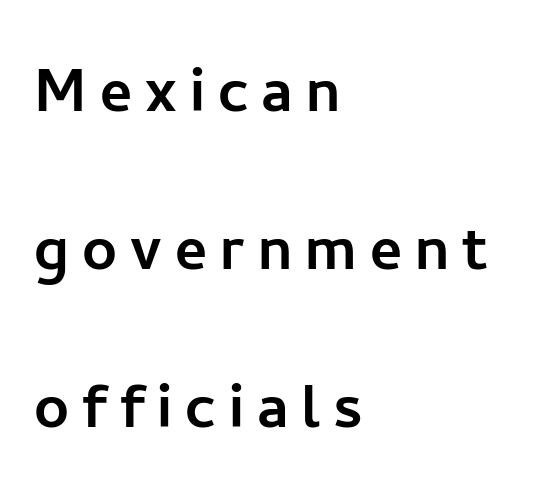
Character widths vary here, with narrow letters taking less room than wide ones. The block of text is sparse from top to bottom, with ample space between rows. Only glyphs here, with clear space below each row. Observe the absence of serifs on each vertical stroke in this sample. Every stem runs plumb, perpendicular to the baseline.
